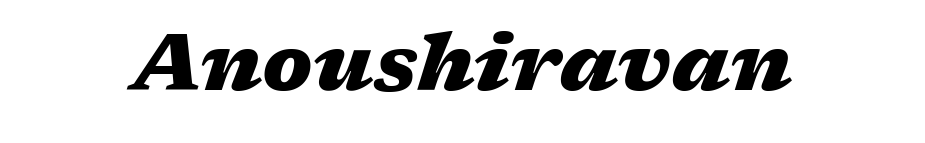
Q: Is the text bold? A: Yes.
Q: Is the text italic (slanted)? A: Yes, it leans right by about 17 degrees.
Q: Is the text underlined? A: No.
Q: Is the spacing between letters normal or unusually wide? A: Normal.
Q: Width (condensed, normal, or wide)? A: Wide.
Q: Stroke contrast? A: Medium.
Q: x-height? A: Medium.
Q: Monospaced? A: No.
